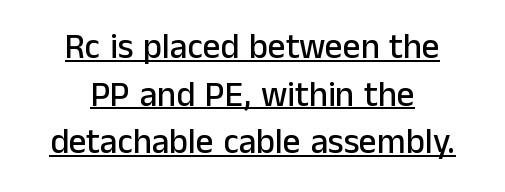
The image shows 35 px sans-serif type, upright; set centered, normal line spacing (1.36x), normal letter spacing, underlined; low stroke contrast and a medium x-height.
